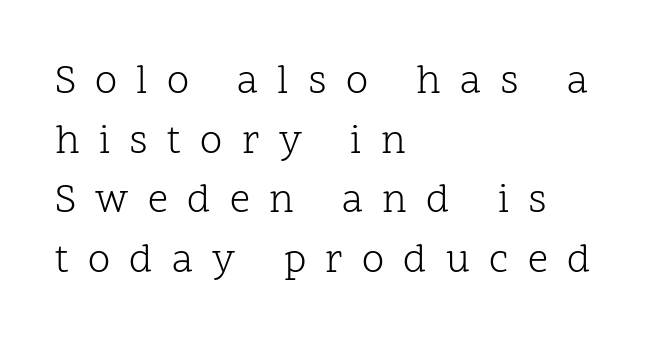
{"serif": "yes", "italic": "no", "bold": "no", "weight": "light", "width": "normal", "stroke_contrast": "low", "x_height": "medium", "monospaced": "no", "underline": "no", "align": "left", "line_spacing": "normal", "line_spacing_ratio": 1.49, "letter_spacing": "wide", "letter_spacing_em": 0.48, "glyph_px": 40}
